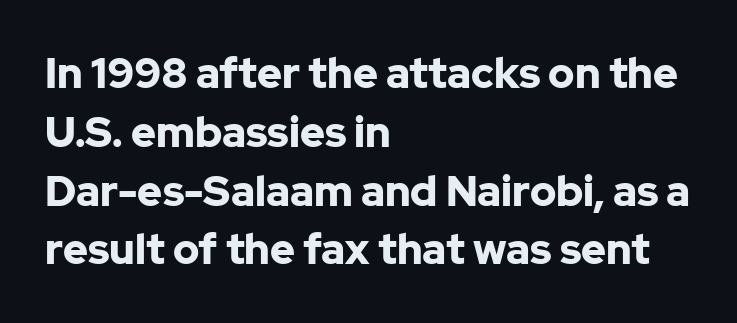
Q: Is the text bold? A: Yes.
Q: Is the text italic (slanted)? A: No, it is upright.
Q: Is the typeface a serif or a sans-serif typeface? A: Sans-serif.
Q: Is the text underlined? A: No.
Q: How is the paragraph aligned? A: Left-aligned.
Q: Is the spacing between letters normal or unusually wide? A: Normal.
Q: Is the spacing between lines tight, normal or loose? A: Normal.
Q: Width (condensed, normal, or wide)? A: Normal.
Q: Stroke contrast? A: Low.
Q: x-height? A: Medium.
Q: Monospaced? A: No.
